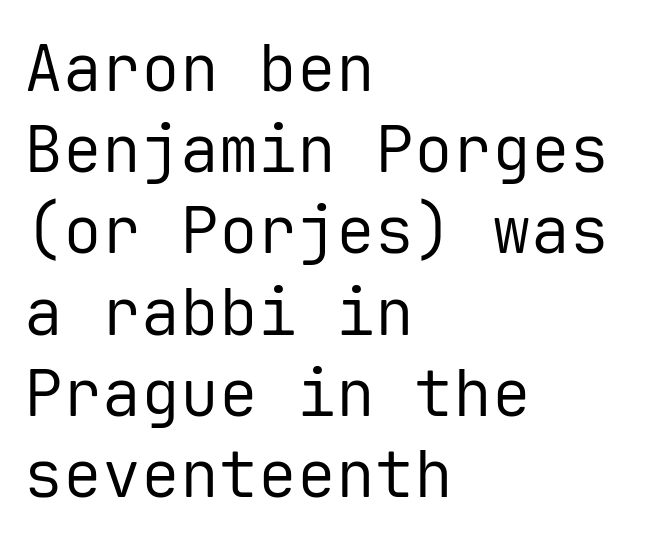
Q: Is the text bold? A: No.
Q: Is the text italic (slanted)? A: No, it is upright.
Q: Is the typeface a serif or a sans-serif typeface? A: Sans-serif.
Q: Is the text underlined? A: No.
Q: How is the paragraph aligned? A: Left-aligned.
Q: Is the spacing between letters normal or unusually wide? A: Normal.
Q: Is the spacing between lines tight, normal or loose? A: Normal.
Q: Width (condensed, normal, or wide)? A: Normal.
Q: Stroke contrast? A: Low.
Q: x-height? A: Medium.
Q: Monospaced? A: Yes.
